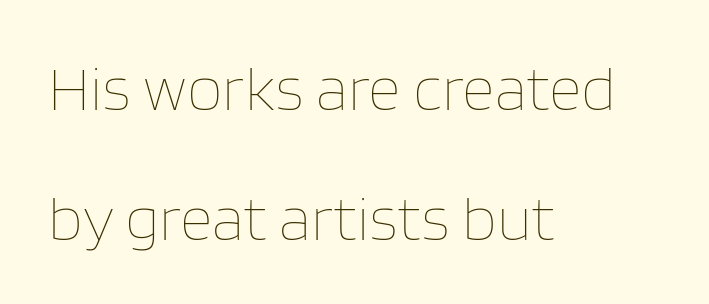
Interline gaps are noticeably wide in this sample. The specimen reads as upright at a glance. Summary of weight: not heavy and not bold. The paragraph shown leans on its left margin. The foot of each line stays bare and open. Think of a printed novel: that variable character pitch is what you see here.
